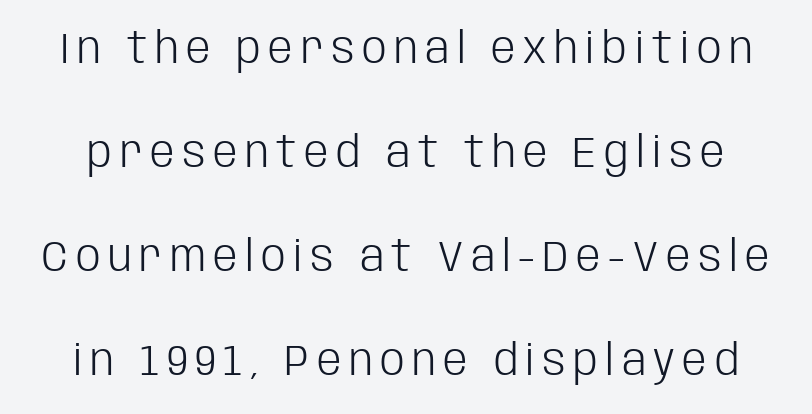
{"serif": "no", "italic": "no", "bold": "no", "weight": "light", "width": "condensed", "stroke_contrast": "low", "x_height": "large", "monospaced": "no", "underline": "no", "line_spacing": "loose", "line_spacing_ratio": 2.36, "glyph_px": 44}
